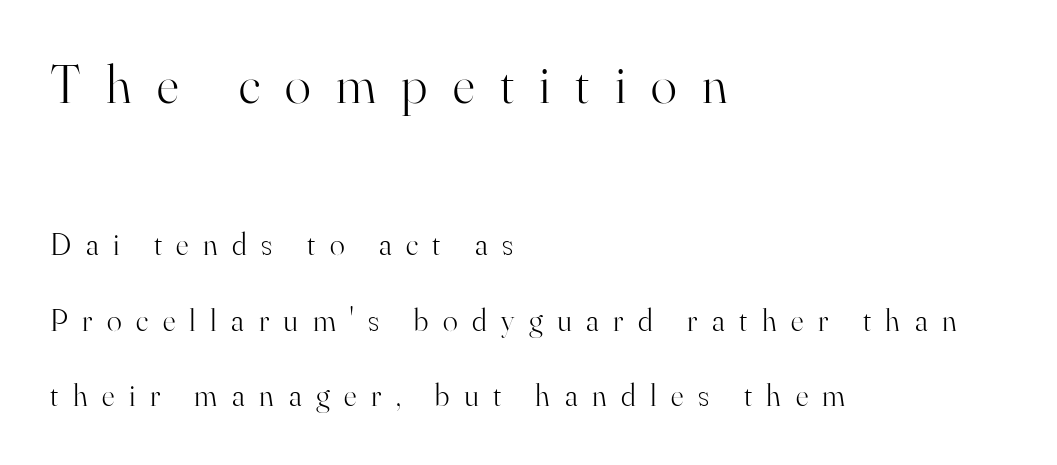
Q: Is the text bold? A: No.
Q: Is the text italic (slanted)? A: No, it is upright.
Q: Is the typeface a serif or a sans-serif typeface? A: Serif.
Q: Is the text underlined? A: No.
Q: How is the paragraph aligned? A: Left-aligned.
Q: Is the spacing between letters normal or unusually wide? A: Unusually wide.
Q: Is the spacing between lines tight, normal or loose? A: Loose.
Q: Which block of text is set in a larger size, the first (top) or the second (bottom)? A: The first (top) one.
Q: Width (condensed, normal, or wide)? A: Normal.
Q: Stroke contrast? A: High.
Q: x-height? A: Small.
Q: Monospaced? A: No.
